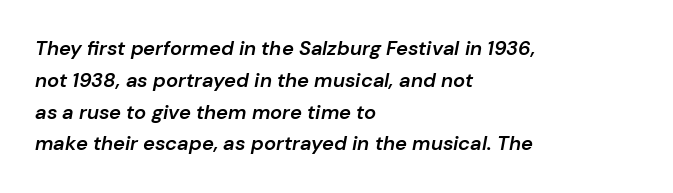
{"italic": "yes", "lean": "right", "slant_degrees": 10, "bold": "semi", "underline": "no", "align": "left", "line_spacing": "normal", "line_spacing_ratio": 1.59, "letter_spacing": "normal", "letter_spacing_em": 0.0, "glyph_px": 20}
